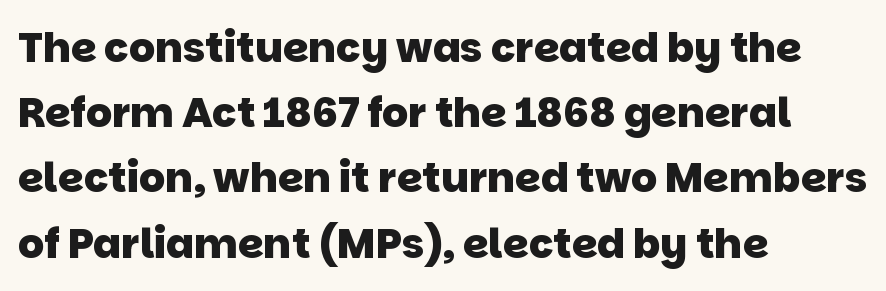
Clear beneath every line of the passage. To sum up the face: it is a sans, with no serifs. The letters advance in unequal steps, a hallmark of proportional type. Compared with an ordinary text face, these strokes are far heavier — a full bold. In CSS terms this would be text-align: left.
